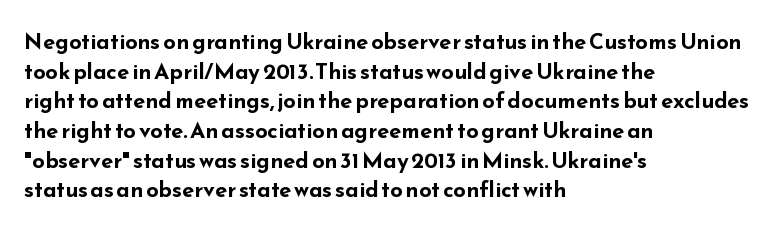
{"italic": "no", "bold": "yes", "underline": "no", "align": "left", "line_spacing": "normal", "line_spacing_ratio": 1.35, "letter_spacing": "normal", "letter_spacing_em": 0.0, "glyph_px": 22}
